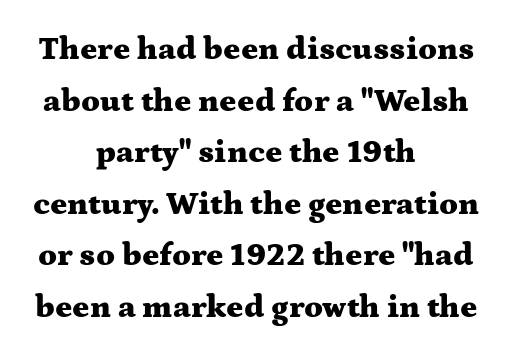
Italic? Not at all — the glyphs are vertical. Bare-footed words on every line. Here the designer chose a conventional face with non-uniform glyph widths. Weight: bold. Notice how the passage keeps no hard edge, just a central spine. There is no visible air inserted between adjacent glyphs.
